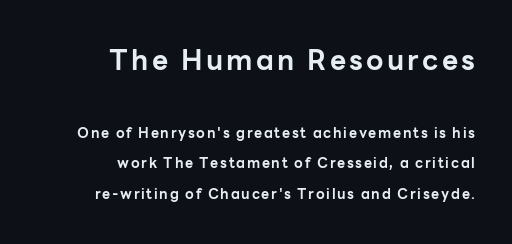
Strong, thick strokes mark this as bold type. Words float on clear page, feet unadorned. Unlike italic type, these characters show no tilt at all. Each letter keeps its own natural width here, so spacing adapts to shape. The vertical gap from one line to the next is large.
